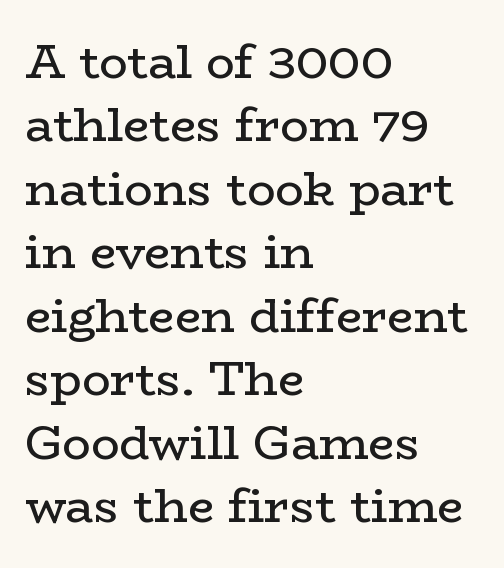
Q: Is the text bold? A: No.
Q: Is the text italic (slanted)? A: No, it is upright.
Q: Is the typeface a serif or a sans-serif typeface? A: Serif.
Q: Is the text underlined? A: No.
Q: How is the paragraph aligned? A: Left-aligned.
Q: Is the spacing between letters normal or unusually wide? A: Normal.
Q: Is the spacing between lines tight, normal or loose? A: Normal.
Q: Width (condensed, normal, or wide)? A: Wide.
Q: Stroke contrast? A: Low.
Q: x-height? A: Medium.
Q: Monospaced? A: No.
